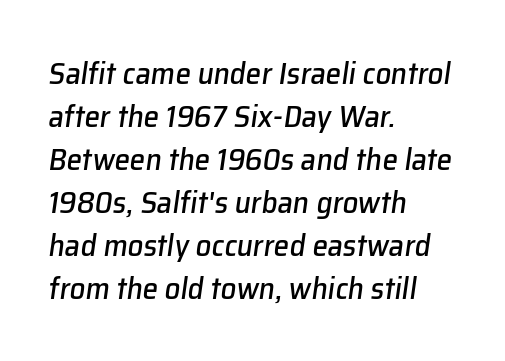
{"italic": "yes", "lean": "right", "slant_degrees": 8, "width": "normal", "stroke_contrast": "low", "x_height": "medium", "monospaced": "no", "underline": "no", "align": "left", "line_spacing": "normal", "line_spacing_ratio": 1.39, "letter_spacing": "normal", "letter_spacing_em": 0.0, "glyph_px": 31}
